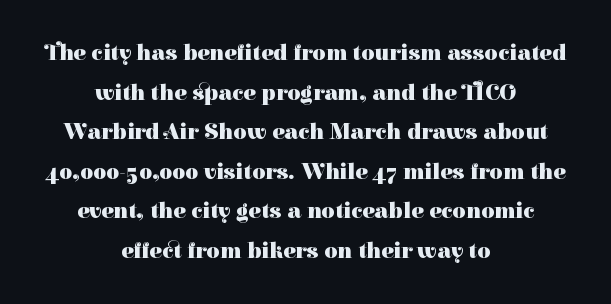
{"italic": "no", "bold": "yes", "underline": "no", "align": "center", "line_spacing_ratio": 1.72, "letter_spacing": "normal", "letter_spacing_em": 0.0, "glyph_px": 23}
